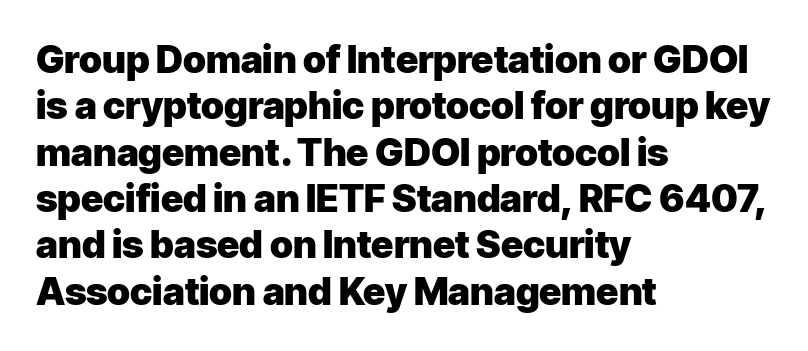
The passage is arranged the way most books set body copy — flush left. Looks like regular typesetting: each glyph gets only the width it needs. You could call the tracking neutral — neither tight nor loose. The words here are not underlined.
